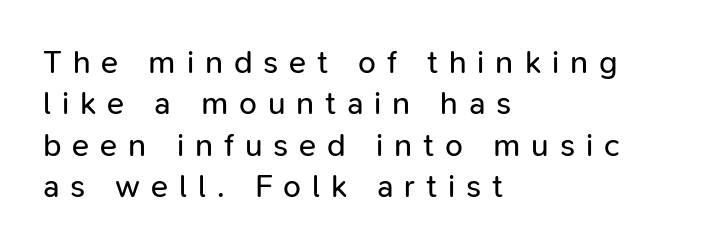
Q: Is the text bold? A: No.
Q: Is the text italic (slanted)? A: No, it is upright.
Q: Is the typeface a serif or a sans-serif typeface? A: Sans-serif.
Q: Is the text underlined? A: No.
Q: How is the paragraph aligned? A: Left-aligned.
Q: Is the spacing between letters normal or unusually wide? A: Unusually wide.
Q: Is the spacing between lines tight, normal or loose? A: Normal.
Q: Width (condensed, normal, or wide)? A: Normal.
Q: Stroke contrast? A: Low.
Q: x-height? A: Medium.
Q: Monospaced? A: No.
